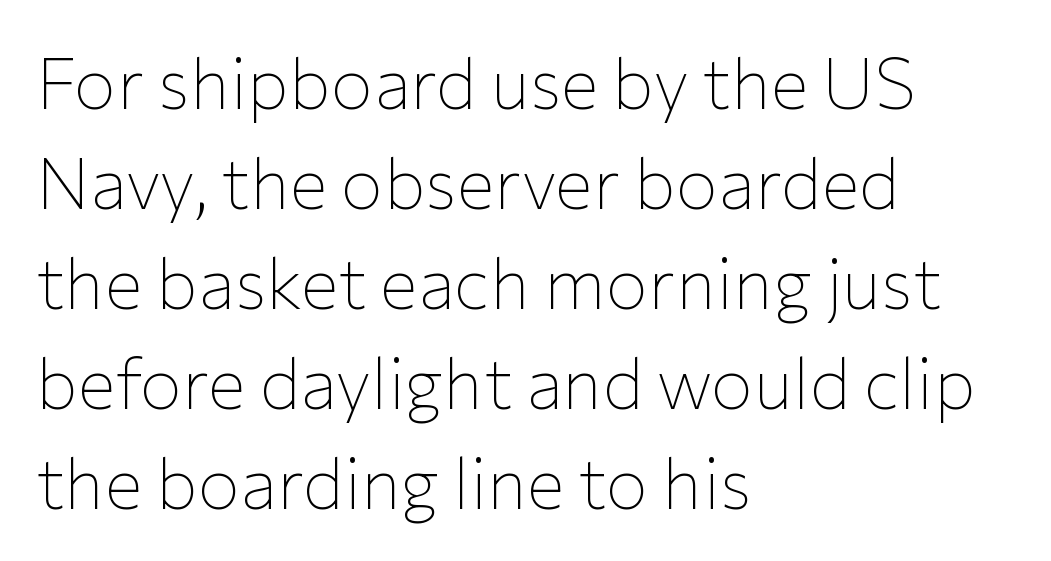
The image shows 71 px thin sans-serif type, upright; set left-aligned, normal line spacing (1.41x), normal letter spacing, not underlined; low stroke contrast and a medium x-height.
